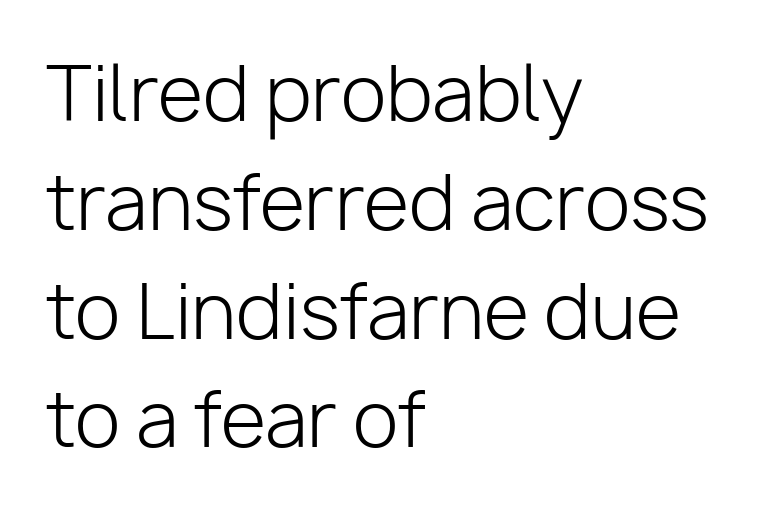
On a weight scale, this lands at 450 or below. Italic: no, the glyphs are upright roman. Lines of text with bare space underneath. If you measured baseline to baseline, you'd find a middling distance.
